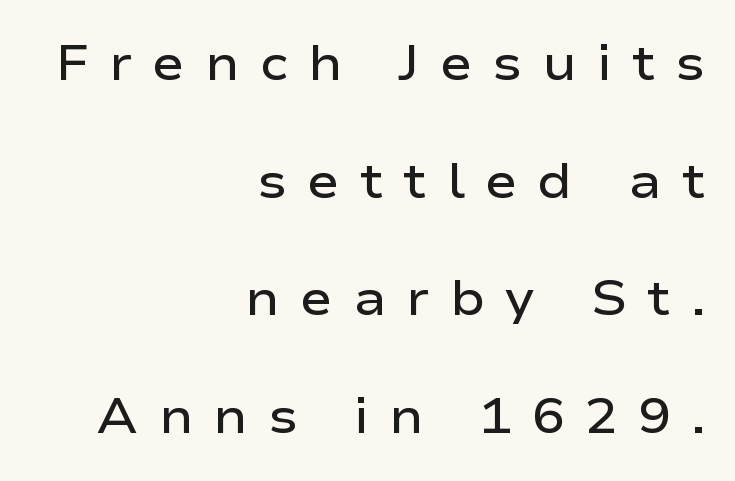
Characters remain perfectly vertical along every line. Honestly, the rows look like they've been pulled way apart. Its strokes are somewhat broadened, the hallmark of semibold type. The face used here is proportionally spaced, like ordinary book or web type. Quick note: underline off.
